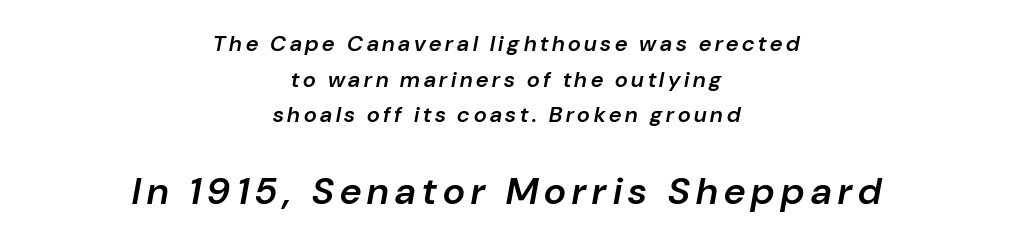
Proportional: the letters do not fall into vertical columns. The words here are not underlined. Regarding leading, the lines here are spaced in the standard way. Weight check: semibold — heavier than regular, not quite bold.
